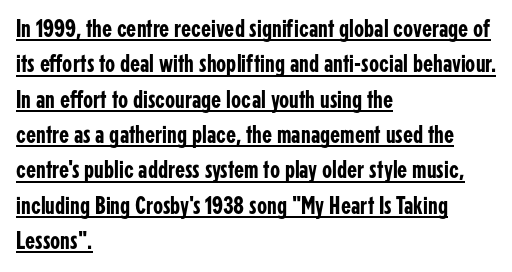
Somebody hit Ctrl+U on this one — the words are underlined. Line spacing here is normal. Tracking here is standard; glyphs follow each other at the usual distance. The axis of the letterforms is exactly vertical.
